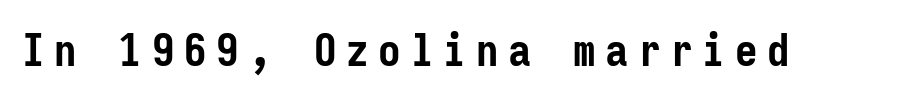
Is there any slant? The stems are plumb. The space beneath each line is pristine and unruled. Emphasis by weight is at full strength: bold. Looks like terminal output: every glyph gets an equal slot.
